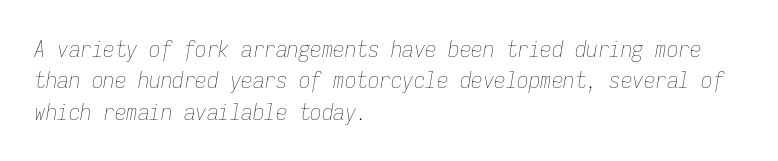
The image shows 23 px text type, italic (leaning right); set left-aligned, normal line spacing (1.36x), normal letter spacing, not underlined.
